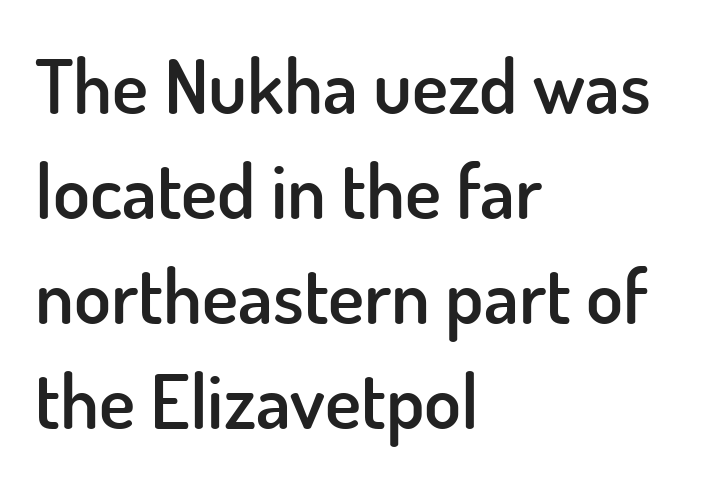
{"serif": "no", "italic": "no", "bold": "semi", "weight": "semibold", "width": "normal", "stroke_contrast": "low", "x_height": "small", "monospaced": "no", "underline": "no", "align": "left", "line_spacing": "normal", "line_spacing_ratio": 1.38, "letter_spacing": "normal", "letter_spacing_em": 0.0, "glyph_px": 76}
